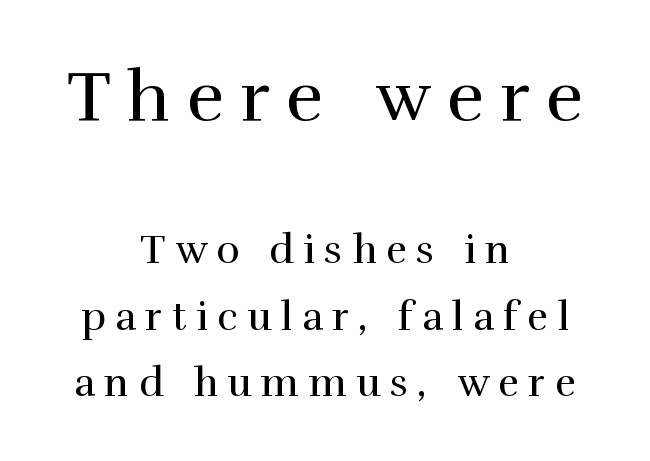
The gap between lines stays unmarked. Every row of glyphs is offset so its center matches the block's center. Tracking here is generous; glyphs stand well apart from one another. The rendering shows small feet on the letterforms — a serif design.
